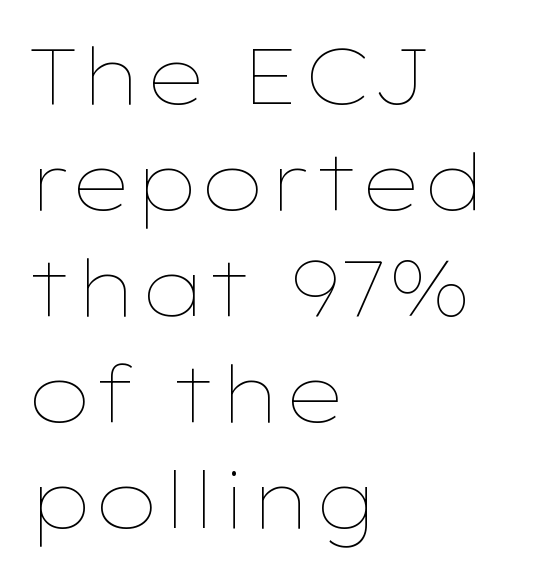
{"italic": "no", "bold": "no", "weight": "thin", "width": "wide", "stroke_contrast": "low", "x_height": "medium", "monospaced": "no", "underline": "no", "align": "left", "line_spacing": "normal", "line_spacing_ratio": 1.36, "letter_spacing": "normal", "letter_spacing_em": 0.0, "glyph_px": 78}
